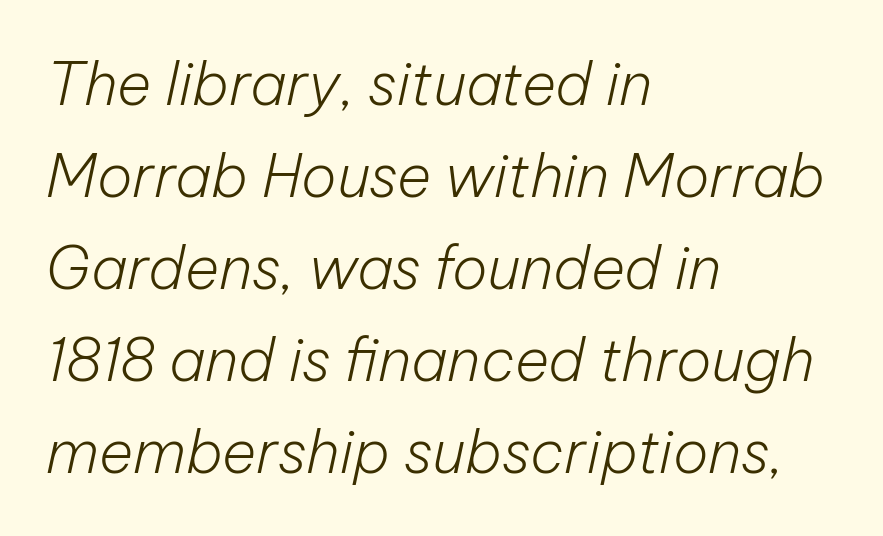
{"italic": "yes", "lean": "right", "slant_degrees": 12, "bold": "no", "weight": "light", "width": "normal", "stroke_contrast": "low", "x_height": "medium", "monospaced": "no", "underline": "no", "align": "left", "line_spacing": "normal", "line_spacing_ratio": 1.56, "letter_spacing": "normal", "letter_spacing_em": 0.0, "glyph_px": 59}
